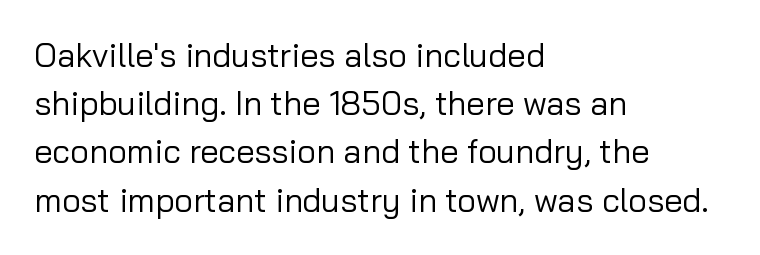
The image shows 33 px regular-weight sans-serif type, upright; set left-aligned, normal line spacing (1.46x), normal letter spacing, not underlined; low stroke contrast and a medium x-height.
